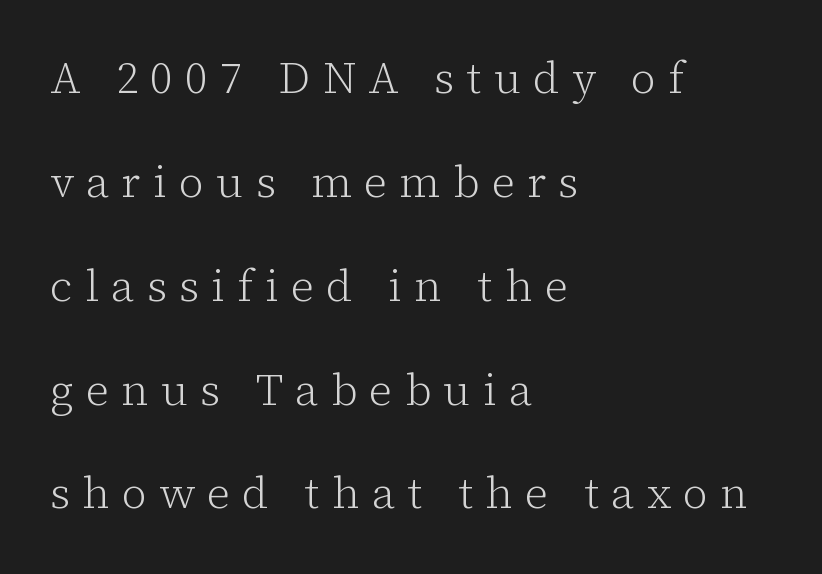
The image shows 44 px light serif type, upright; set left-aligned, loose line spacing (2.36x), unusually wide letter spacing (+0.28 em), not underlined; low stroke contrast and a medium x-height.
